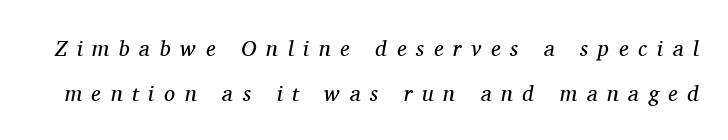
Q: Is the text bold? A: No.
Q: Is the text italic (slanted)? A: Yes, it leans right by about 11 degrees.
Q: Is the text underlined? A: No.
Q: Is the spacing between letters normal or unusually wide? A: Unusually wide.
Q: Is the spacing between lines tight, normal or loose? A: Loose.
